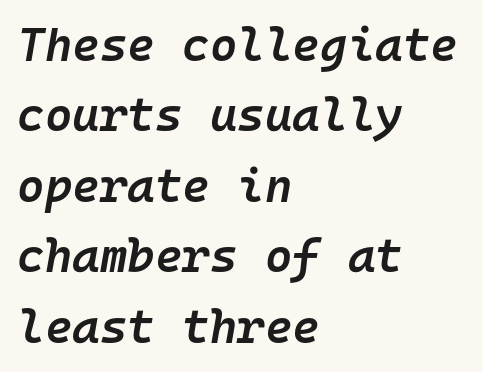
Q: Is the text bold? A: Semi-bold.
Q: Is the text italic (slanted)? A: Yes, it leans right by about 10 degrees.
Q: Is the text underlined? A: No.
Q: How is the paragraph aligned? A: Left-aligned.
Q: Is the spacing between letters normal or unusually wide? A: Normal.
Q: Is the spacing between lines tight, normal or loose? A: Normal.
Q: Width (condensed, normal, or wide)? A: Normal.
Q: Stroke contrast? A: Low.
Q: x-height? A: Medium.
Q: Monospaced? A: Yes.
